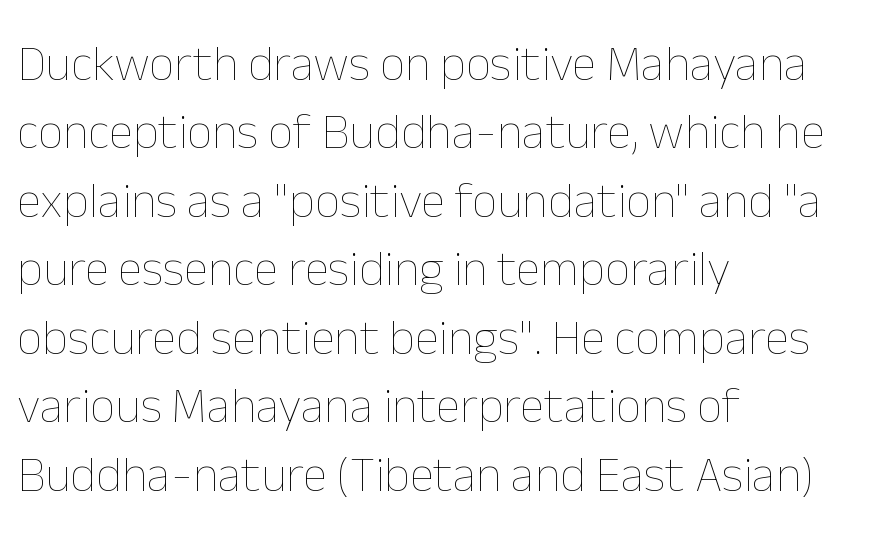
{"italic": "no", "bold": "no", "weight": "thin", "width": "normal", "stroke_contrast": "low", "x_height": "medium", "monospaced": "no", "underline": "no", "align": "left", "line_spacing": "normal", "line_spacing_ratio": 1.37, "letter_spacing": "normal", "letter_spacing_em": 0.0, "glyph_px": 50}
